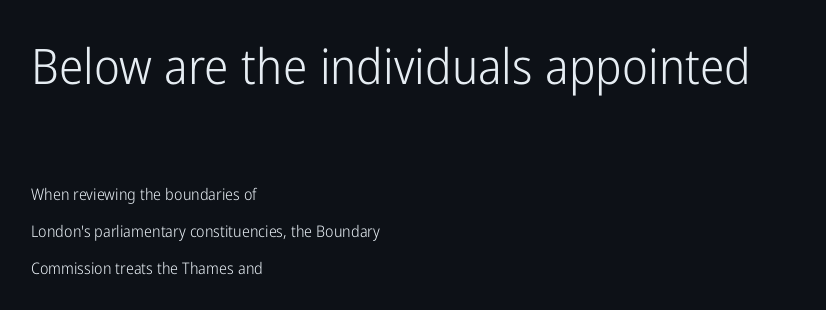
{"serif": "no", "italic": "no", "bold": "no", "weight": "light", "width": "condensed", "stroke_contrast": "low", "x_height": "medium", "monospaced": "no", "underline": "no", "align": "left", "line_spacing": "loose", "line_spacing_ratio": 2.29, "letter_spacing": "normal", "letter_spacing_em": 0.0, "larger_block": "first", "size_ratio": 3.06, "glyph_px": 49}
